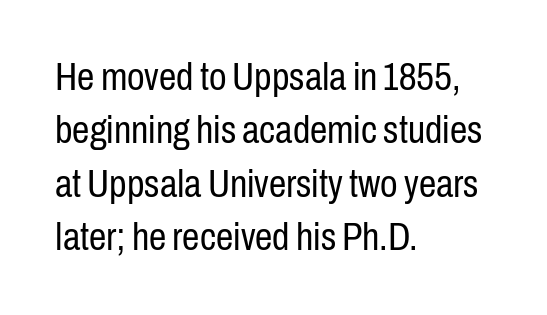
These lines were composed using upright roman letters. I'd call this a sans setting — the letters go barefoot. Stems and bowls with no extra thickness — not bold. Descenders hang freely into open space. The face used here is proportionally spaced, like ordinary book or web type. Nothing unusual about the tracking: characters are spaced as the font intends.
